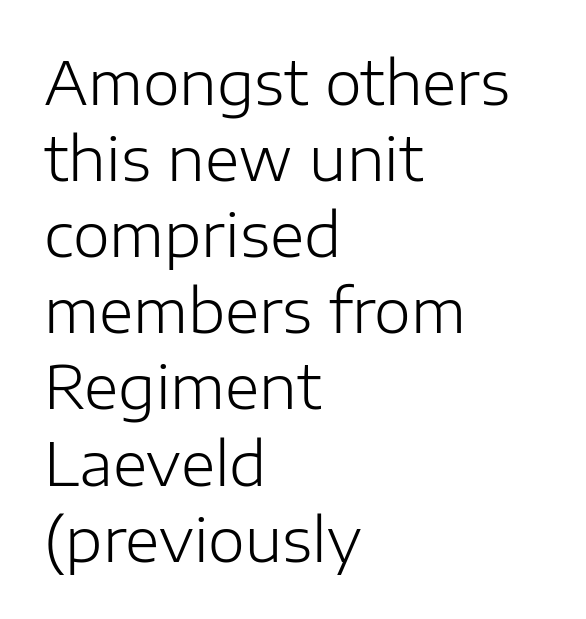
Here the glyphs are tracked normally, forming tight word shapes. No heavy texture on the line: the type isn't bold. Each row of text sits above clean, open space. This sample is left-justified, so line endings fall wherever the words run out. The face used here is proportionally spaced, like ordinary book or web type. Classification — sans serif.
